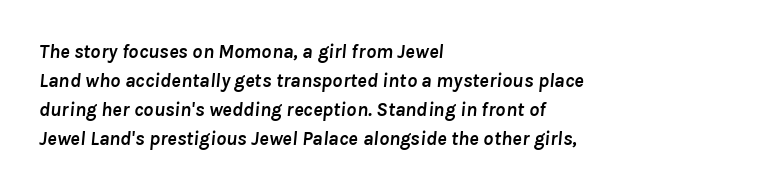
Any mark beneath the type? The region is blank. The passage shown stacks its lines at a standard gap. Bold? Absolutely — the strokes are thick and heavy. The passage shown leans; its letterforms are oblique. All the whitespace from short lines collects on the right.
